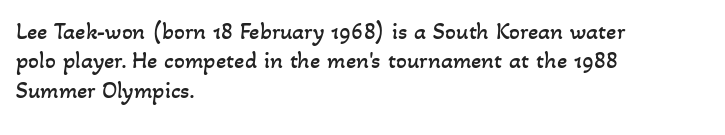
{"bold": "no", "underline": "no", "align": "left", "line_spacing_ratio": 1.22, "letter_spacing": "normal", "letter_spacing_em": 0.0, "glyph_px": 24}
